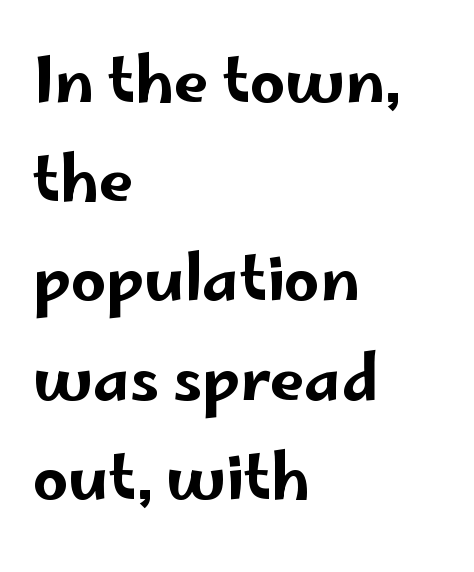
Think of a printed novel: that variable character pitch is what you see here. These lines sit exactly where default settings would place them. No word sits above an underline. Left-aligned paragraph, ragged on the right.
